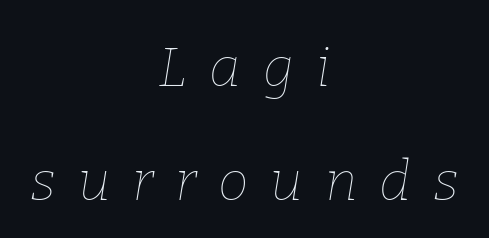
The image shows 55 px thin type, italic (leaning right); set centered, loose line spacing (2.08x), unusually wide letter spacing (+0.4 em), not underlined; low stroke contrast and a medium x-height.
